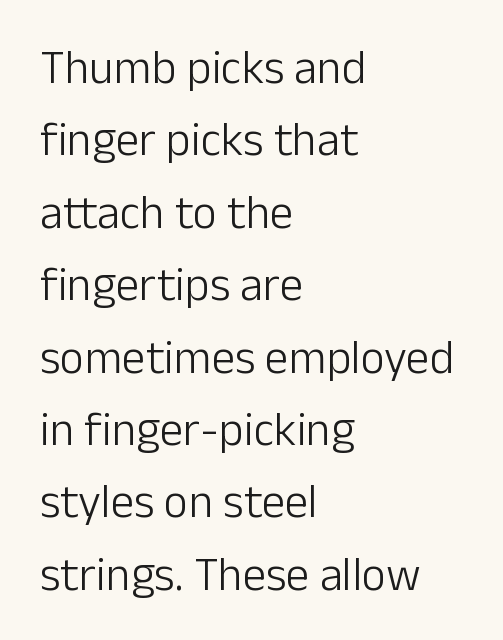
These lines stack with their left ends in a neat column. No letter is thick-stroked: the sample isn't bold. Standard letterfit; no display-style spreading of the glyphs. This is sans-serif lettering, the kind often seen on screens and signage. Descenders are the only things crossing below the line.
